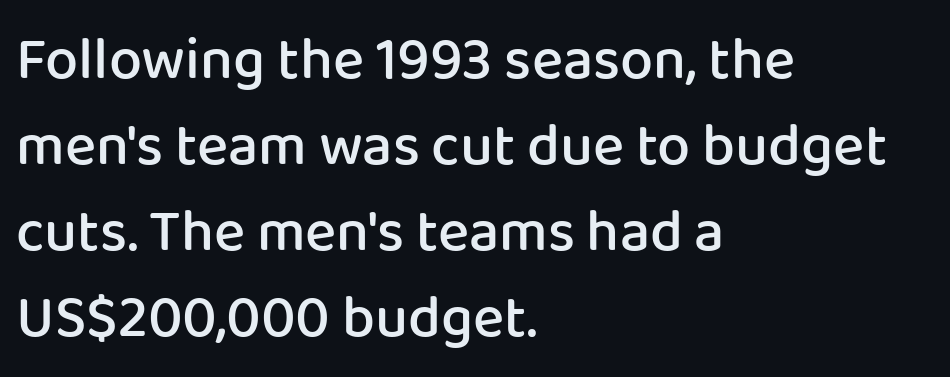
Q: Is the text bold? A: Semi-bold.
Q: Is the text italic (slanted)? A: No, it is upright.
Q: Is the typeface a serif or a sans-serif typeface? A: Sans-serif.
Q: Is the text underlined? A: No.
Q: How is the paragraph aligned? A: Left-aligned.
Q: Is the spacing between letters normal or unusually wide? A: Normal.
Q: Is the spacing between lines tight, normal or loose? A: Normal.
Q: Width (condensed, normal, or wide)? A: Normal.
Q: Stroke contrast? A: Low.
Q: x-height? A: Medium.
Q: Monospaced? A: No.
